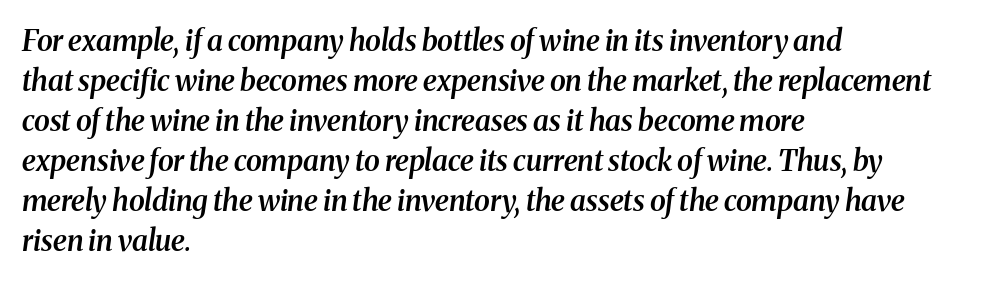
The typeface chosen for these lines features serifs. No word sits above an underline. The line texture is even and compact thanks to regular tracking. The compositor pushed each line to the left boundary.
